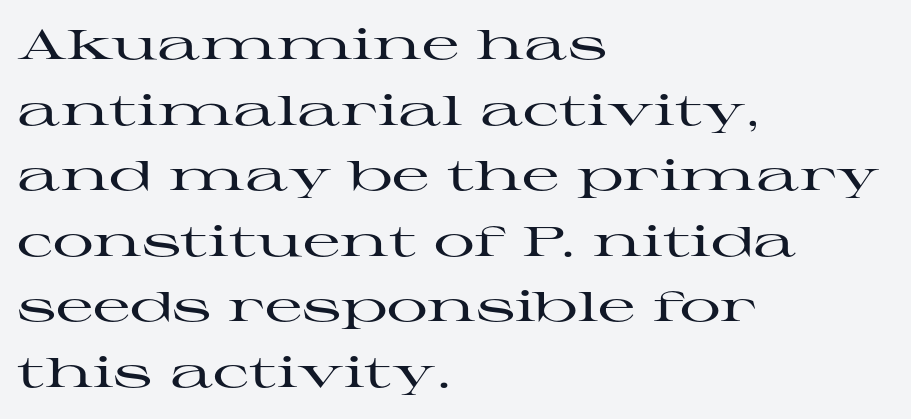
Q: Is the text italic (slanted)? A: No, it is upright.
Q: Is the typeface a serif or a sans-serif typeface? A: Serif.
Q: Is the text underlined? A: No.
Q: How is the paragraph aligned? A: Left-aligned.
Q: Is the spacing between letters normal or unusually wide? A: Normal.
Q: Is the spacing between lines tight, normal or loose? A: Normal.
Q: Width (condensed, normal, or wide)? A: Wide.
Q: Stroke contrast? A: High.
Q: x-height? A: Medium.
Q: Monospaced? A: No.
